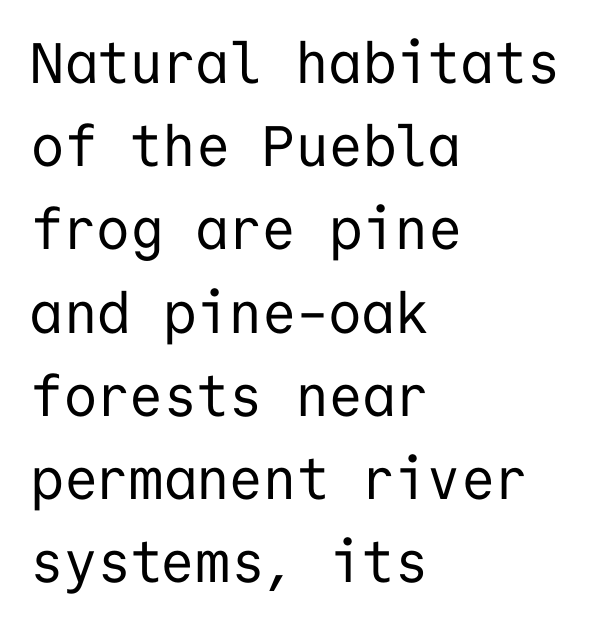
Q: Is the text bold? A: No.
Q: Is the text italic (slanted)? A: No, it is upright.
Q: Is the typeface a serif or a sans-serif typeface? A: Sans-serif.
Q: Is the text underlined? A: No.
Q: How is the paragraph aligned? A: Left-aligned.
Q: Is the spacing between letters normal or unusually wide? A: Normal.
Q: Is the spacing between lines tight, normal or loose? A: Normal.
Q: Width (condensed, normal, or wide)? A: Normal.
Q: Stroke contrast? A: Low.
Q: x-height? A: Medium.
Q: Monospaced? A: Yes.
